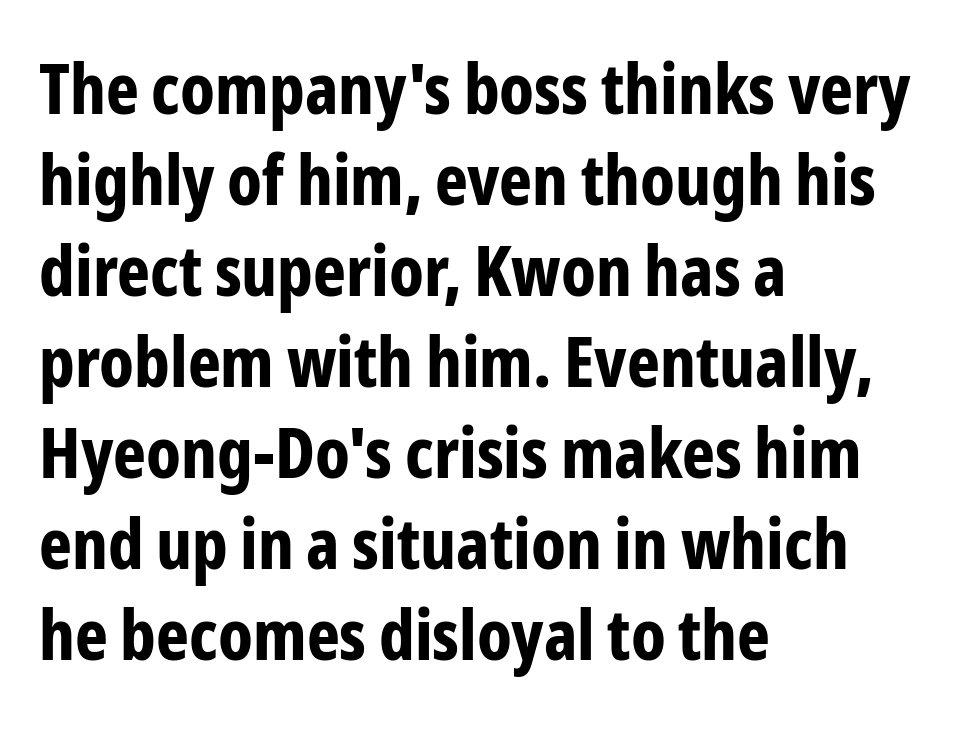
The image shows 70 px bold, condensed sans-serif type, upright; set left-aligned, normal line spacing (1.3x), normal letter spacing, not underlined; low stroke contrast and a medium x-height.
